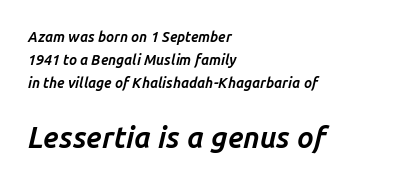
{"italic": "yes", "lean": "right", "slant_degrees": 14, "bold": "yes", "weight": "bold", "width": "normal", "stroke_contrast": "low", "x_height": "medium", "monospaced": "no", "underline": "no", "align": "left", "line_spacing": "normal", "line_spacing_ratio": 1.65, "letter_spacing": "normal", "letter_spacing_em": 0.0, "larger_block": "second", "size_ratio": 2.07, "glyph_px": 29}
